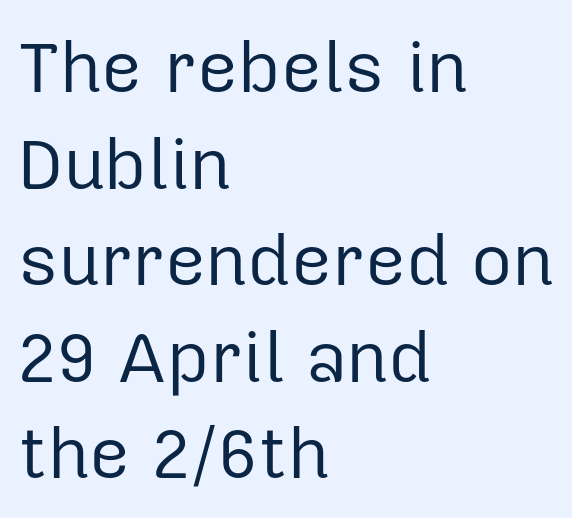
{"serif": "no", "italic": "no", "bold": "no", "weight": "regular", "width": "normal", "stroke_contrast": "low", "x_height": "medium", "monospaced": "no", "underline": "no", "align": "left", "line_spacing": "normal", "line_spacing_ratio": 1.36, "letter_spacing": "normal", "letter_spacing_em": 0.0, "glyph_px": 71}
